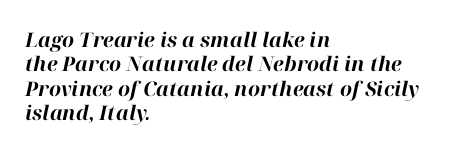
Q: Is the text bold? A: Yes.
Q: Is the text italic (slanted)? A: Yes, it leans right by about 12 degrees.
Q: Is the text underlined? A: No.
Q: How is the paragraph aligned? A: Left-aligned.
Q: Is the spacing between letters normal or unusually wide? A: Normal.
